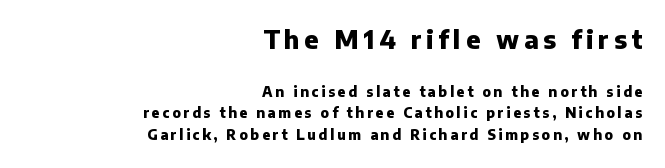
Q: Is the text bold? A: Yes.
Q: Is the text italic (slanted)? A: No, it is upright.
Q: Is the text underlined? A: No.
Q: How is the paragraph aligned? A: Right-aligned.
Q: Is the spacing between lines tight, normal or loose? A: Normal.
Q: Which block of text is set in a larger size, the first (top) or the second (bottom)? A: The first (top) one.
